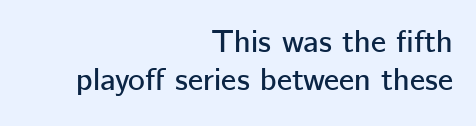
The image shows 32 px sans-serif type, upright; set right-aligned, line spacing 1.2x, normal letter spacing, not underlined; low stroke contrast and a medium x-height.
